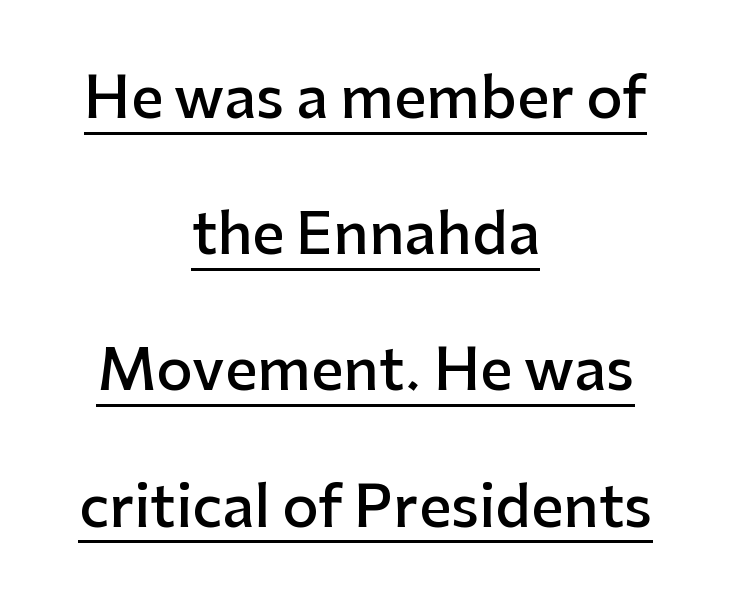
The rendering positions every line midway between the sides. Varying glyph widths throughout — classic text-font behaviour. The tracking reads as untouched default to a designer's eye. A sans-serif font was chosen for this passage. You could fit nearly another row in the gap between these rows.
